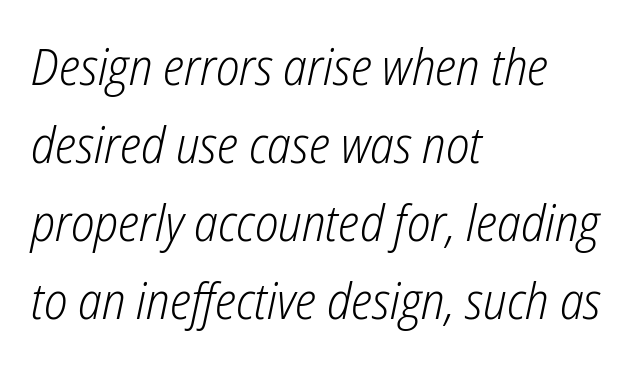
The vertical gap from one line to the next is medium. A quiet, ordinary-to-light weight characterises the typeface. Decoration check: the copy has no underline. The text block is weighted toward the left margin, trailing off unevenly rightward. This sample uses plain, unmodified letter spacing. Every character sits at an angle, as italics do.
